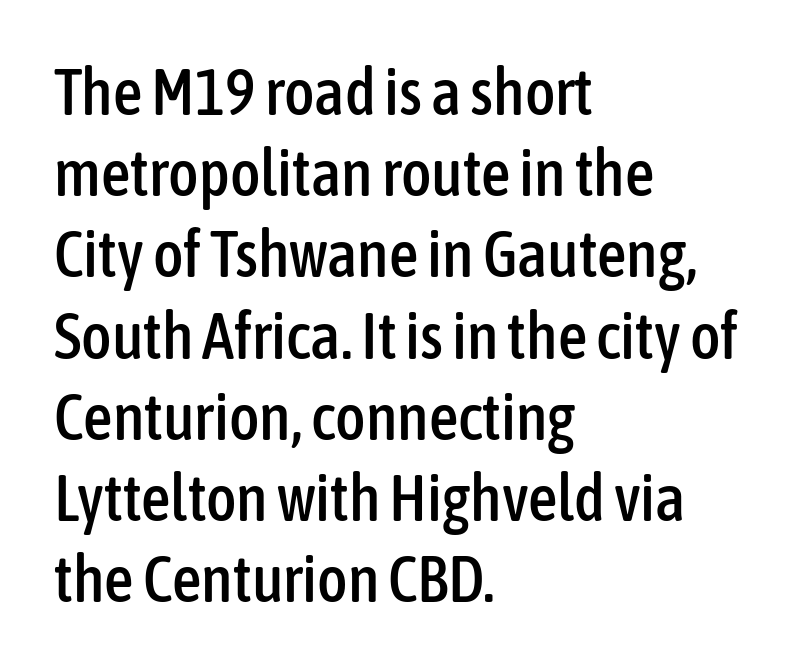
The image shows 65 px condensed sans-serif type, upright; set left-aligned, normal line spacing (1.25x), normal letter spacing, not underlined; low stroke contrast and a medium x-height.
